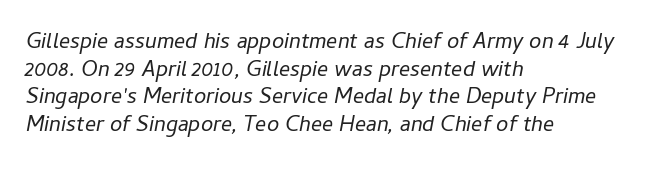
The image shows 22 px text type, italic (leaning right); set left-aligned, normal line spacing (1.26x), normal letter spacing, not underlined.
